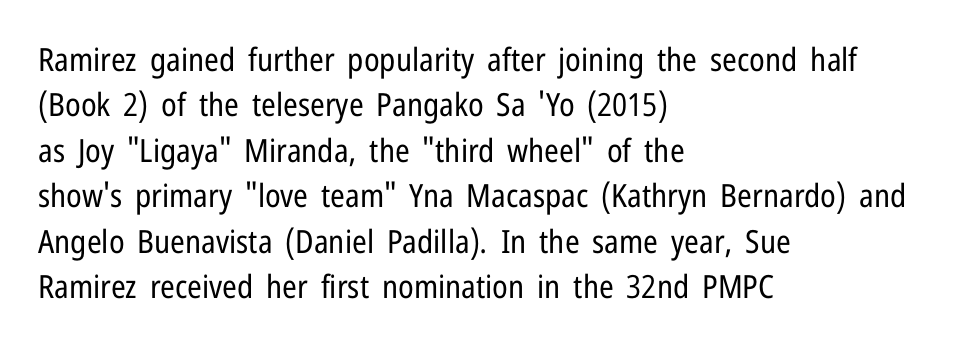
What's the leading like? Ordinary, nothing unusual. Students, note that the glyphs here touch the page at normal intervals. One-word summary of the alignment: left. Nope, not italic — everything's standing straight. The rendering uses natural spacing where letterforms have individual widths.
